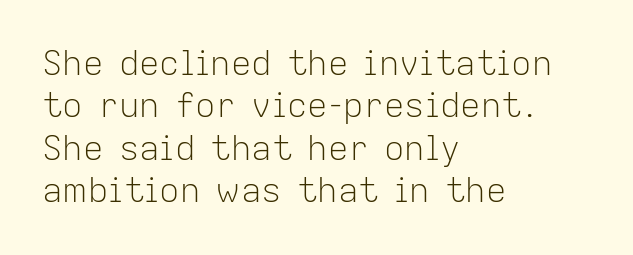
Type style note: lacks serifs. Posture: vertical. The face used here is proportionally spaced, like ordinary book or web type. The leading is moderate, giving the passage an even texture.
